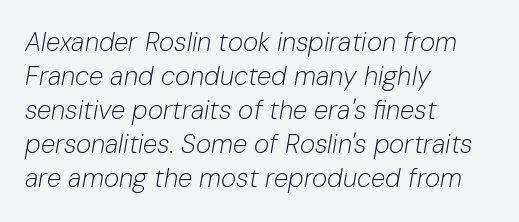
Interline gaps are of average width in this sample. Words appear dense and cohesive because spacing is normal. Beneath every word, the page is bare. The glyphs look as if they've been sheared to an angle. Stroke mass is kept to a normal reading level or below.
